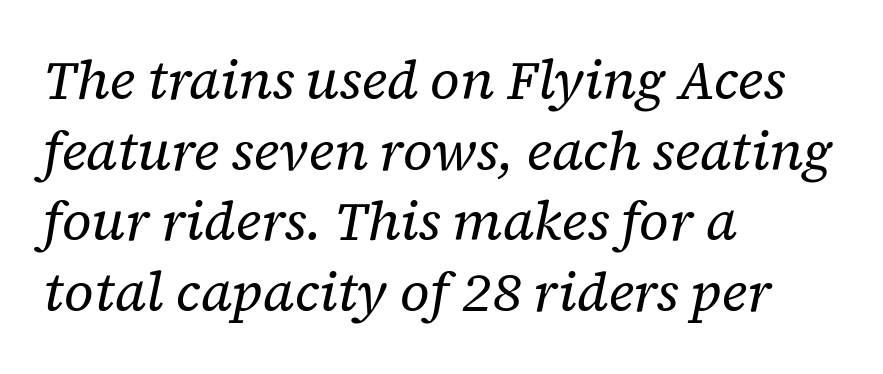
Q: Is the text bold? A: No.
Q: Is the text italic (slanted)? A: Yes, it leans right by about 12 degrees.
Q: Is the typeface a serif or a sans-serif typeface? A: Serif.
Q: Is the text underlined? A: No.
Q: How is the paragraph aligned? A: Left-aligned.
Q: Is the spacing between letters normal or unusually wide? A: Normal.
Q: Is the spacing between lines tight, normal or loose? A: Normal.
Q: Width (condensed, normal, or wide)? A: Normal.
Q: Stroke contrast? A: Low.
Q: x-height? A: Medium.
Q: Monospaced? A: No.
